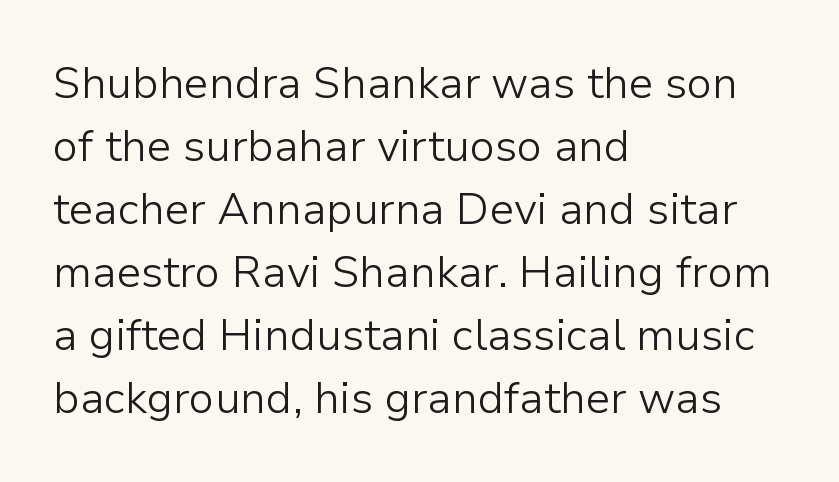
The image shows 44 px light sans-serif type, upright; set left-aligned, normal line spacing (1.43x), normal letter spacing, not underlined; low stroke contrast and a medium x-height.
